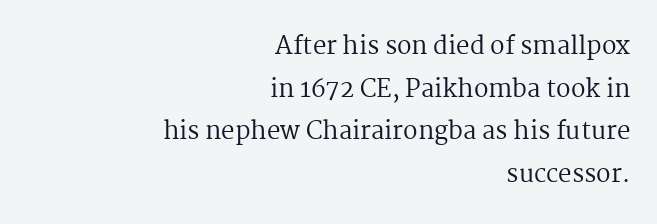
Q: Is the text bold? A: No.
Q: Is the text italic (slanted)? A: No, it is upright.
Q: Is the text underlined? A: No.
Q: How is the paragraph aligned? A: Right-aligned.
Q: Is the spacing between letters normal or unusually wide? A: Normal.
